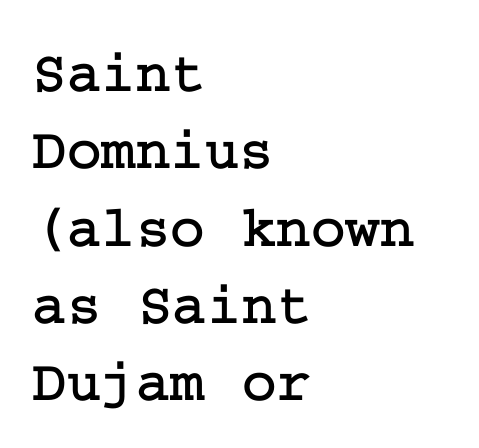
Q: Is the text italic (slanted)? A: No, it is upright.
Q: Is the typeface a serif or a sans-serif typeface? A: Serif.
Q: Is the text underlined? A: No.
Q: How is the paragraph aligned? A: Left-aligned.
Q: Is the spacing between letters normal or unusually wide? A: Normal.
Q: Is the spacing between lines tight, normal or loose? A: Normal.
Q: Width (condensed, normal, or wide)? A: Normal.
Q: Stroke contrast? A: Low.
Q: x-height? A: Medium.
